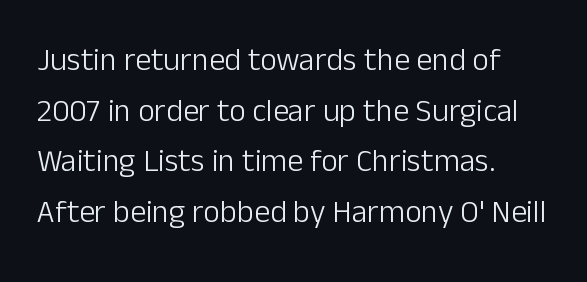
{"serif": "no", "italic": "no", "bold": "no", "weight": "light", "width": "normal", "stroke_contrast": "low", "x_height": "medium", "monospaced": "no", "underline": "no", "align": "left", "line_spacing": "normal", "line_spacing_ratio": 1.58, "letter_spacing": "normal", "letter_spacing_em": 0.0, "glyph_px": 32}
